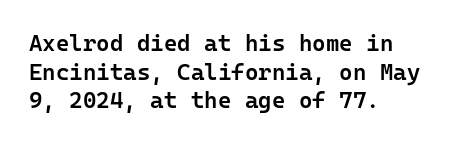
Q: Is the text bold? A: Semi-bold.
Q: Is the text italic (slanted)? A: No, it is upright.
Q: Is the text underlined? A: No.
Q: How is the paragraph aligned? A: Left-aligned.
Q: Is the spacing between letters normal or unusually wide? A: Normal.
Q: Is the spacing between lines tight, normal or loose? A: Normal.
